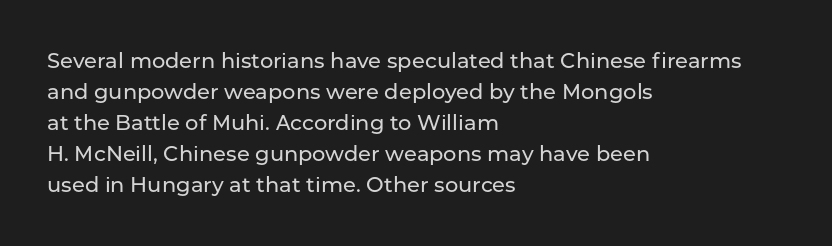
The image shows 21 px text type, upright; set left-aligned, normal line spacing (1.48x), normal letter spacing, not underlined.
